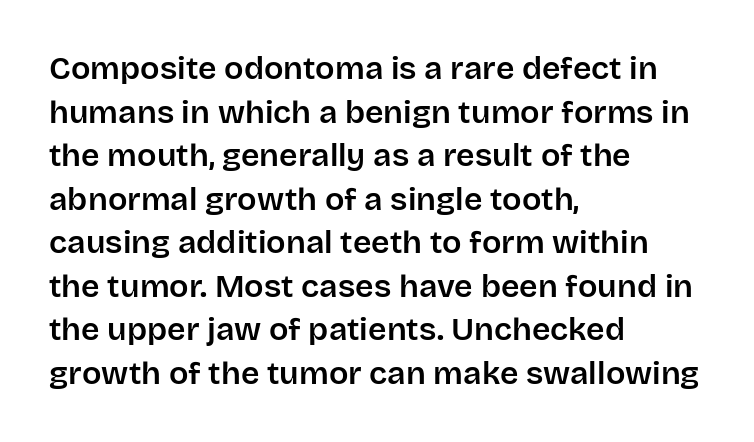
The image shows 32 px sans-serif type, upright; set left-aligned, normal line spacing (1.36x), normal letter spacing, not underlined; low stroke contrast and a large x-height.
